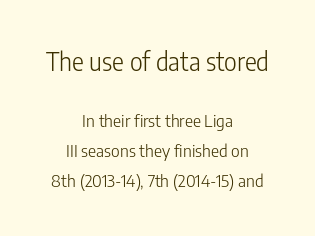
The image shows 25 px text type, upright; set centered, line spacing 1.76x, normal letter spacing, not underlined; the first (top) block is 1.47x larger.
